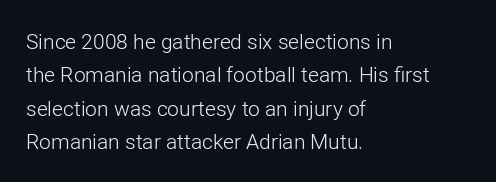
{"italic": "no", "bold": "no", "underline": "no", "align": "left", "line_spacing": "normal", "line_spacing_ratio": 1.59, "letter_spacing": "normal", "letter_spacing_em": 0.0, "glyph_px": 21}
